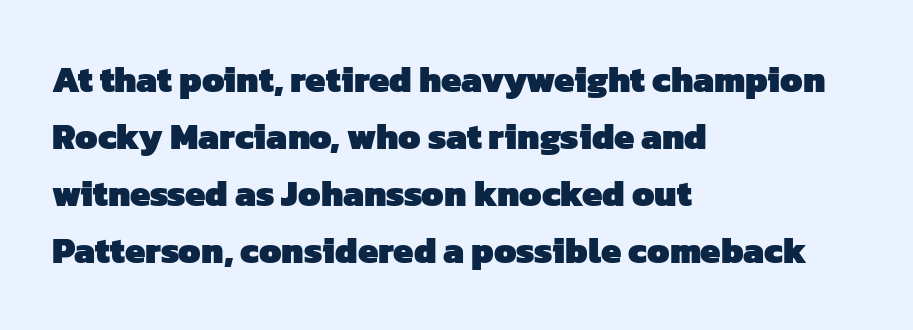
{"serif": "no", "bold": "yes", "weight": "heavy", "width": "normal", "stroke_contrast": "low", "x_height": "medium", "monospaced": "no", "underline": "no", "align": "left", "line_spacing": "normal", "line_spacing_ratio": 1.58, "letter_spacing": "normal", "letter_spacing_em": 0.0, "glyph_px": 36}
